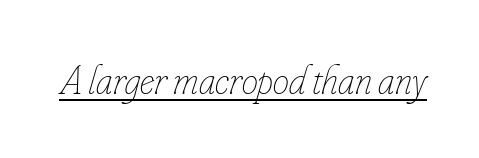
The image shows 41 px thin, condensed type, italic (leaning right); set normal letter spacing, underlined; low stroke contrast and a small x-height.
